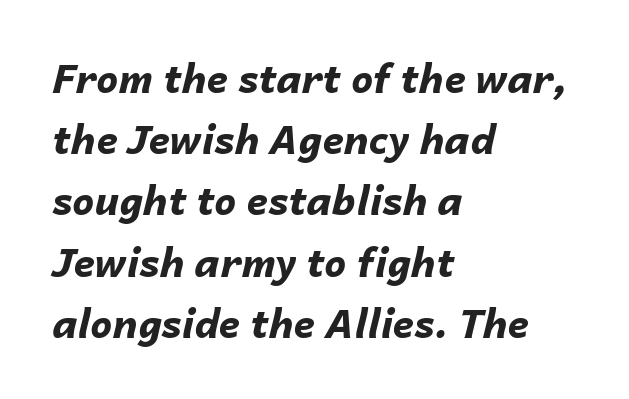
The image shows 39 px bold type, italic (leaning right); set left-aligned, normal line spacing (1.57x), normal letter spacing, not underlined; low stroke contrast and a medium x-height.
